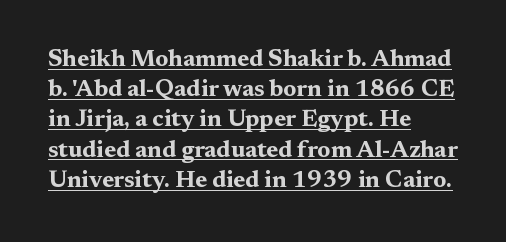
{"italic": "no", "bold": "yes", "underline": "yes", "align": "left", "line_spacing": "normal", "line_spacing_ratio": 1.26, "letter_spacing": "normal", "letter_spacing_em": 0.0, "glyph_px": 24}
